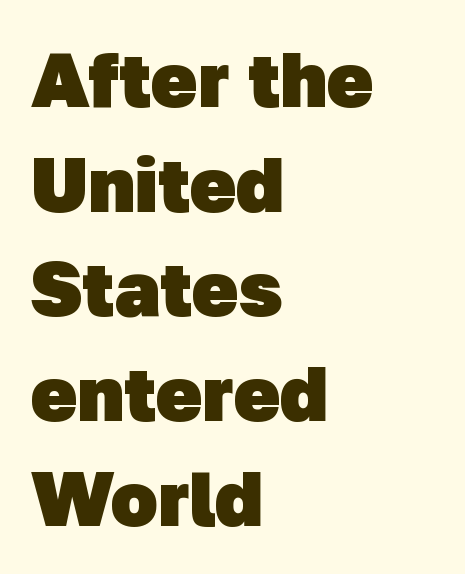
The image shows 77 px heavy sans-serif type; set left-aligned, normal line spacing (1.36x), normal letter spacing, not underlined; low stroke contrast and a medium x-height.
